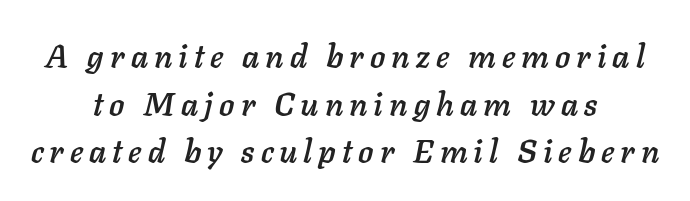
Q: Is the text italic (slanted)? A: Yes, it leans right by about 11 degrees.
Q: Is the text underlined? A: No.
Q: How is the paragraph aligned? A: Centered.
Q: Is the spacing between lines tight, normal or loose? A: Normal.
Q: Width (condensed, normal, or wide)? A: Normal.
Q: Stroke contrast? A: Low.
Q: x-height? A: Medium.
Q: Monospaced? A: No.
